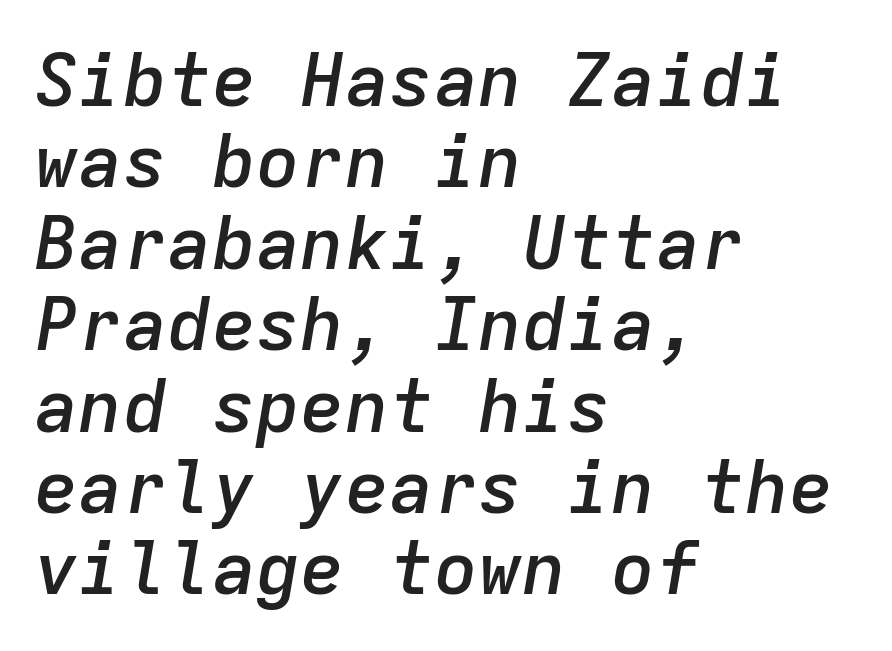
{"italic": "yes", "lean": "right", "slant_degrees": 9, "bold": "semi", "weight": "semibold", "width": "normal", "stroke_contrast": "low", "x_height": "medium", "monospaced": "yes", "underline": "no", "align": "left", "line_spacing": "tight", "line_spacing_ratio": 1.1, "letter_spacing": "normal", "letter_spacing_em": 0.0, "glyph_px": 74}
